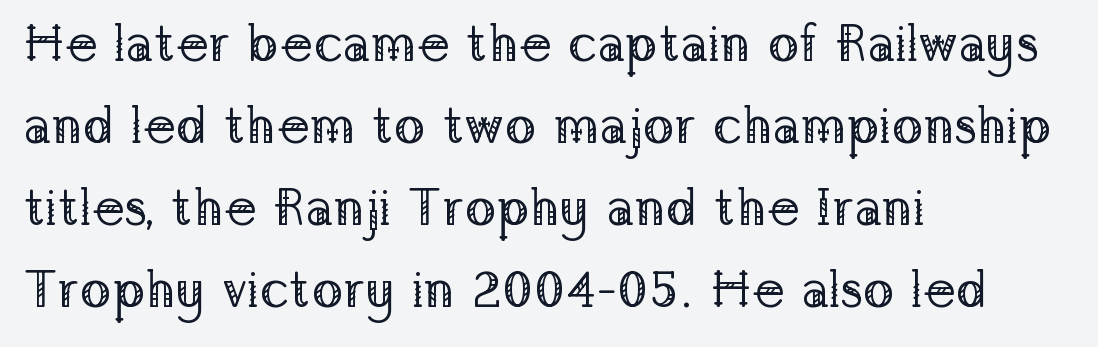
{"serif": "yes", "italic": "no", "bold": "no", "weight": "regular", "width": "normal", "stroke_contrast": "low", "x_height": "medium", "monospaced": "no", "underline": "no", "align": "left", "line_spacing": "normal", "line_spacing_ratio": 1.58, "letter_spacing": "normal", "letter_spacing_em": 0.0, "glyph_px": 52}
